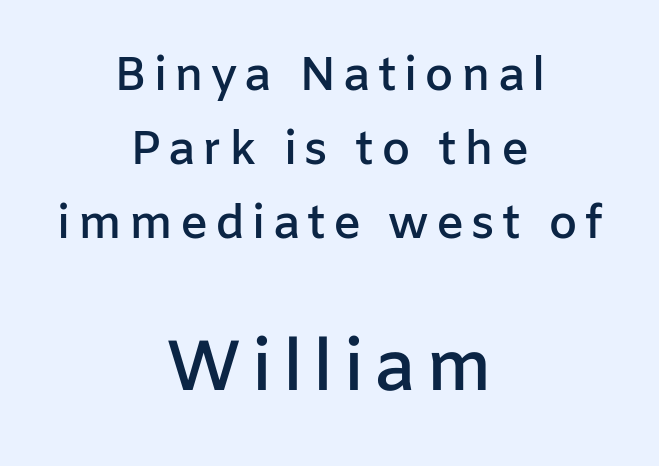
Q: Is the text bold? A: Semi-bold.
Q: Is the text italic (slanted)? A: No, it is upright.
Q: Is the typeface a serif or a sans-serif typeface? A: Sans-serif.
Q: Is the text underlined? A: No.
Q: How is the paragraph aligned? A: Centered.
Q: Is the spacing between lines tight, normal or loose? A: Normal.
Q: Which block of text is set in a larger size, the first (top) or the second (bottom)? A: The second (bottom) one.
Q: Width (condensed, normal, or wide)? A: Normal.
Q: Stroke contrast? A: Low.
Q: x-height? A: Medium.
Q: Monospaced? A: No.
